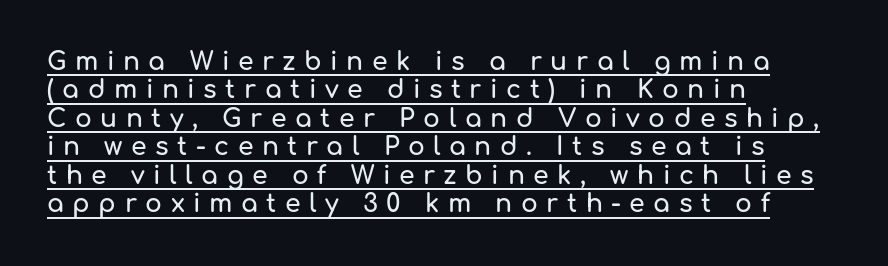
{"italic": "no", "underline": "yes", "align": "left", "line_spacing": "tight", "line_spacing_ratio": 1.14, "letter_spacing": "wide", "letter_spacing_em": 0.34, "glyph_px": 25}
